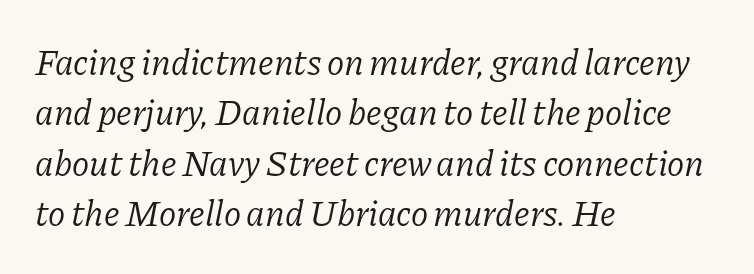
The image shows 36 px light serif type, italic (leaning right); set left-aligned, normal line spacing (1.4x), normal letter spacing, not underlined; low stroke contrast and a medium x-height.
